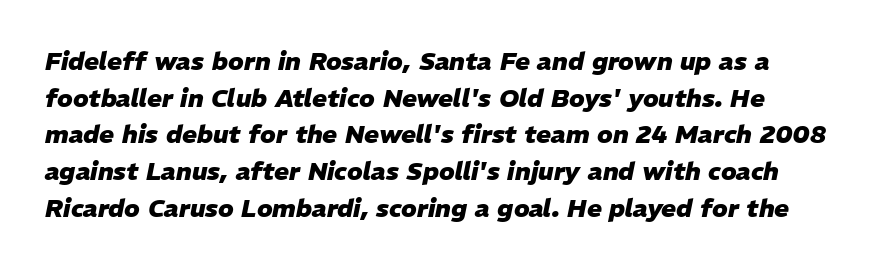
Q: Is the text bold? A: Yes.
Q: Is the text italic (slanted)? A: Yes, it leans right by about 11 degrees.
Q: Is the text underlined? A: No.
Q: Is the spacing between letters normal or unusually wide? A: Normal.
Q: Is the spacing between lines tight, normal or loose? A: Normal.
